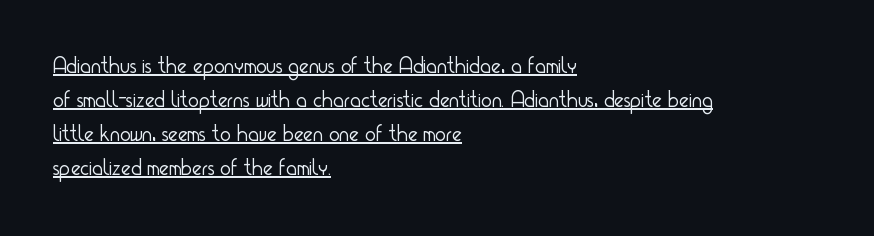
{"italic": "no", "bold": "no", "underline": "yes", "align": "left", "line_spacing": "normal", "line_spacing_ratio": 1.48, "letter_spacing": "normal", "letter_spacing_em": 0.0, "glyph_px": 23}
